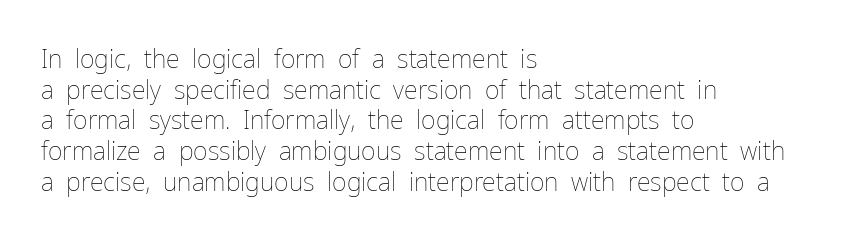
The image shows 25 px text type, upright; set left-aligned, line spacing 1.23x, normal letter spacing, not underlined.
